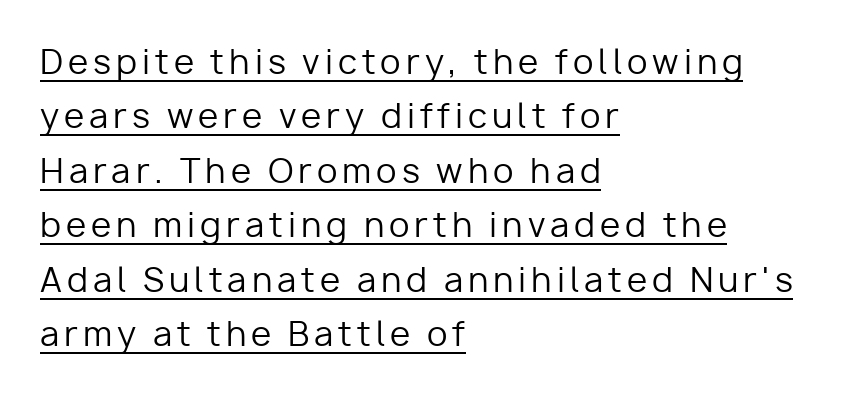
{"serif": "no", "italic": "no", "bold": "no", "weight": "regular", "width": "normal", "stroke_contrast": "low", "x_height": "medium", "monospaced": "no", "underline": "yes", "align": "left", "line_spacing": "normal", "line_spacing_ratio": 1.65, "glyph_px": 33}
